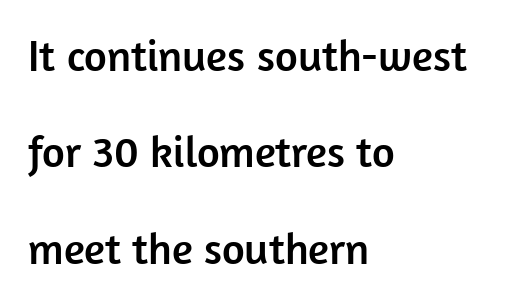
{"serif": "no", "italic": "no", "width": "normal", "stroke_contrast": "low", "x_height": "medium", "monospaced": "no", "underline": "no", "align": "left", "line_spacing": "loose", "line_spacing_ratio": 2.19, "letter_spacing": "normal", "letter_spacing_em": 0.0, "glyph_px": 44}
